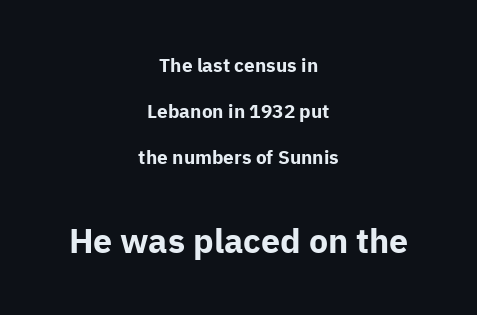
Q: Is the text bold? A: Yes.
Q: Is the text italic (slanted)? A: No, it is upright.
Q: Is the typeface a serif or a sans-serif typeface? A: Sans-serif.
Q: Is the text underlined? A: No.
Q: How is the paragraph aligned? A: Centered.
Q: Is the spacing between letters normal or unusually wide? A: Normal.
Q: Is the spacing between lines tight, normal or loose? A: Loose.
Q: Which block of text is set in a larger size, the first (top) or the second (bottom)? A: The second (bottom) one.
Q: Width (condensed, normal, or wide)? A: Normal.
Q: Stroke contrast? A: Low.
Q: x-height? A: Medium.
Q: Monospaced? A: No.
